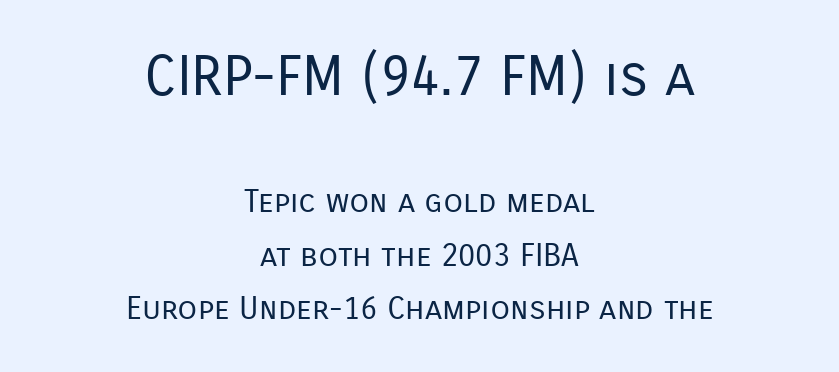
The image shows 56 px regular-weight sans-serif type, upright; set centered, normal line spacing (1.68x), normal letter spacing, not underlined; the first (top) block is 1.75x larger; low stroke contrast and a medium x-height.
